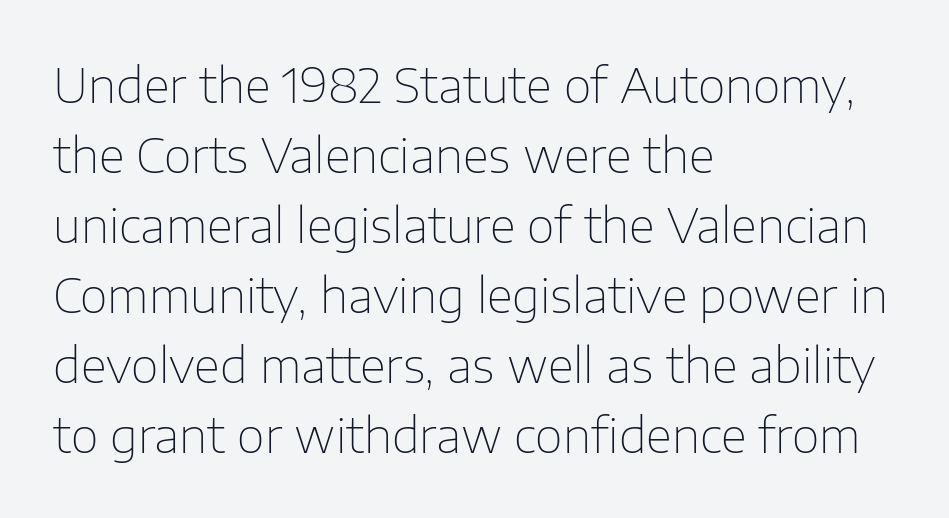
Is there much room between lines? A standard amount, neither cramped nor airy. The passage shown is not underscored anywhere. The axis of the letterforms is exactly vertical. Weight: in the light-to-regular range. Note: no serifs on the glyphs.
